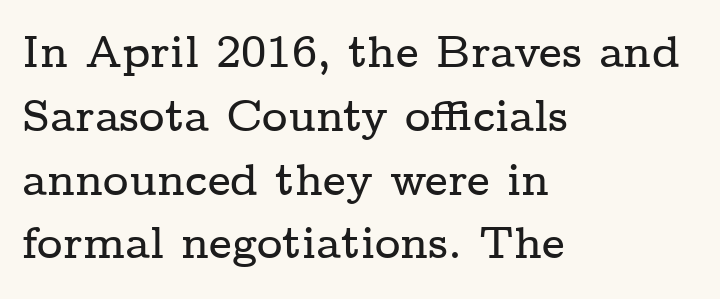
The letters advance in unequal steps, a hallmark of proportional type. The space between consecutive lines is moderate. Standard letterfit; no display-style spreading of the glyphs. The lines in this sample share a left origin and differ only in where they stop. Check the space under the baseline: it is left empty. Is this a sans? No — the strokes have serifs.
